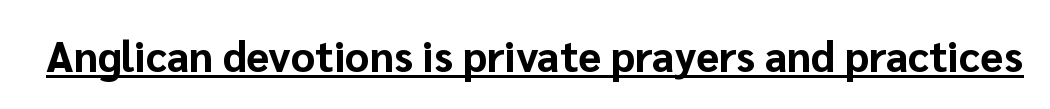
The image shows 42 px bold sans-serif type, upright; set normal letter spacing, underlined; low stroke contrast and a medium x-height.
